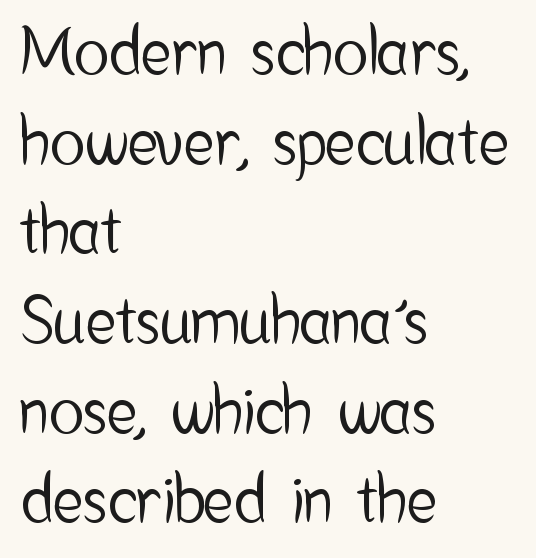
The image shows 65 px condensed sans-serif type, upright; set left-aligned, normal line spacing (1.38x), normal letter spacing, not underlined; low stroke contrast and a medium x-height.
